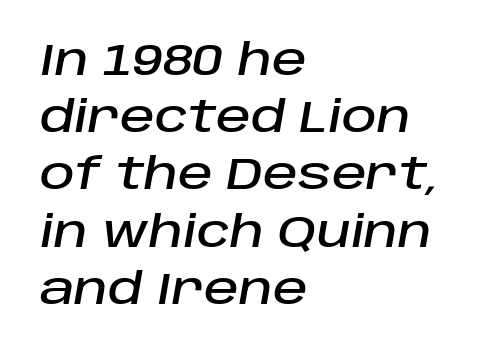
The image shows 43 px text type, italic (leaning right); set left-aligned, normal line spacing (1.33x), normal letter spacing, not underlined; low stroke contrast and a large x-height.
